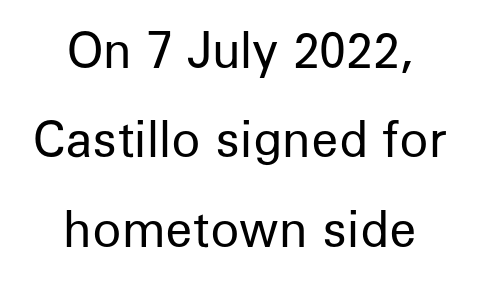
Q: Is the text bold? A: No.
Q: Is the text italic (slanted)? A: No, it is upright.
Q: Is the typeface a serif or a sans-serif typeface? A: Sans-serif.
Q: Is the text underlined? A: No.
Q: How is the paragraph aligned? A: Centered.
Q: Is the spacing between letters normal or unusually wide? A: Normal.
Q: Width (condensed, normal, or wide)? A: Normal.
Q: Stroke contrast? A: Low.
Q: x-height? A: Medium.
Q: Monospaced? A: No.
